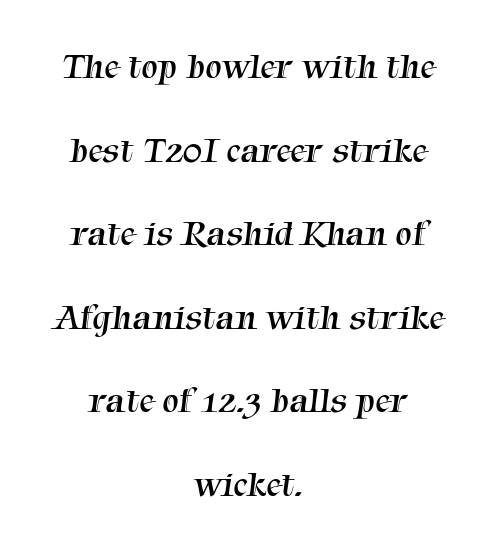
{"serif": "yes", "bold": "no", "weight": "regular", "width": "normal", "stroke_contrast": "medium", "x_height": "medium", "monospaced": "no", "underline": "no", "align": "center", "line_spacing": "loose", "line_spacing_ratio": 2.26, "letter_spacing": "normal", "letter_spacing_em": 0.0, "glyph_px": 37}
